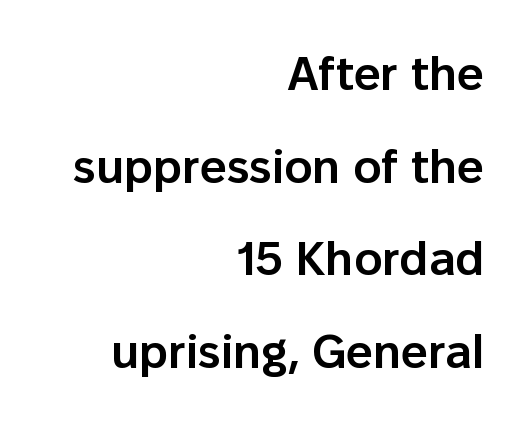
Check under the words: just untouched page. Between one letter and the next there's only the usual sliver of space. A roman cut, with each character standing at attention. The designer dialed line spacing up above the default. Does the weight exceed regular? Yes, but only to semibold.
